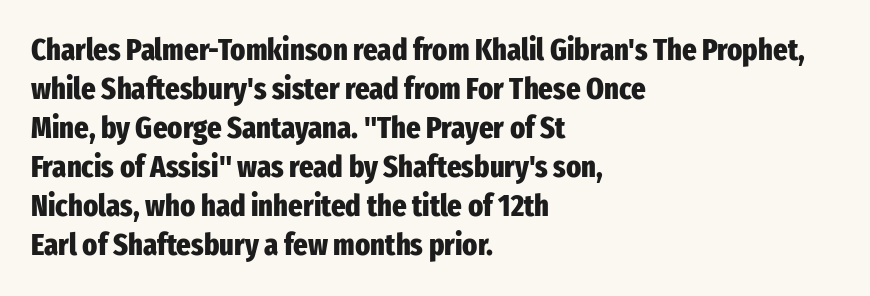
Q: Is the text bold? A: Yes.
Q: Is the text italic (slanted)? A: No, it is upright.
Q: Is the typeface a serif or a sans-serif typeface? A: Sans-serif.
Q: Is the text underlined? A: No.
Q: How is the paragraph aligned? A: Left-aligned.
Q: Is the spacing between letters normal or unusually wide? A: Normal.
Q: Is the spacing between lines tight, normal or loose? A: Normal.
Q: Width (condensed, normal, or wide)? A: Condensed.
Q: Stroke contrast? A: Low.
Q: x-height? A: Medium.
Q: Monospaced? A: No.
